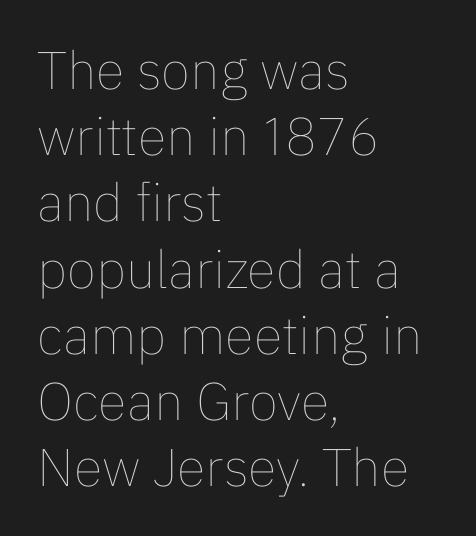
Spacing between characters is what you'd get straight out of the box. One-word summary of the alignment: left. These glyphs show unthickened strokes, regular width or finer. Here the designer chose a conventional face with non-uniform glyph widths.
